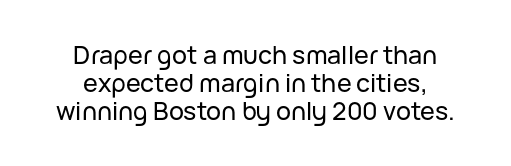
Q: Is the text italic (slanted)? A: No, it is upright.
Q: Is the text underlined? A: No.
Q: How is the paragraph aligned? A: Centered.
Q: Is the spacing between letters normal or unusually wide? A: Normal.
Q: Is the spacing between lines tight, normal or loose? A: Tight.
